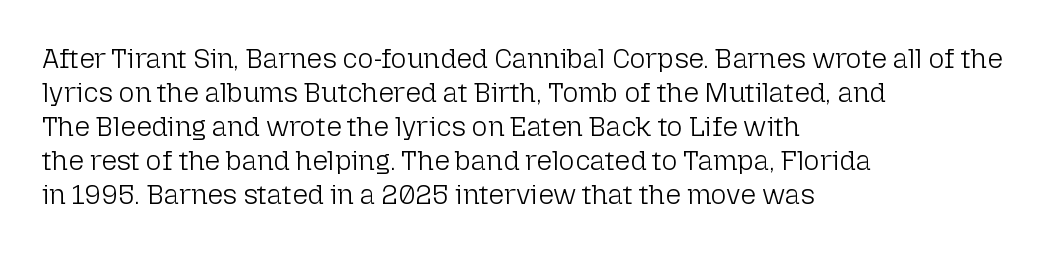
{"italic": "no", "bold": "no", "underline": "no", "align": "left", "line_spacing": "normal", "line_spacing_ratio": 1.26, "letter_spacing": "normal", "letter_spacing_em": 0.0, "glyph_px": 27}
